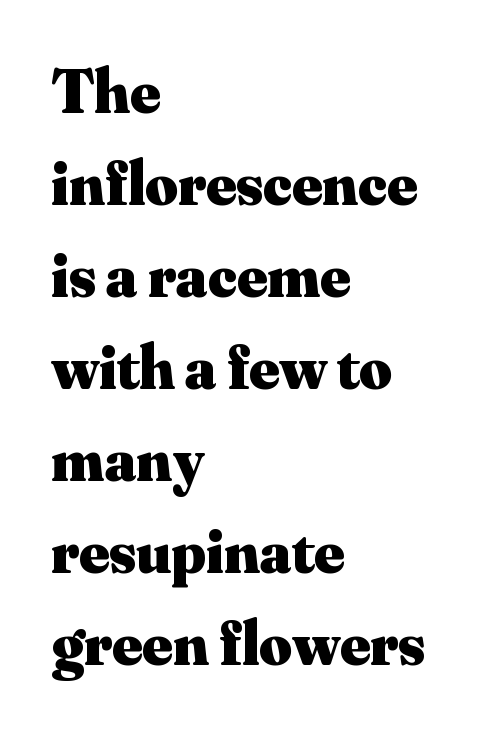
The paragraph has a hard left edge and a soft right edge. The specimen reads as upright at a glance. Whoever set this chose a conventional vertical rhythm. Anything drawn beneath the words? Only blank space.
